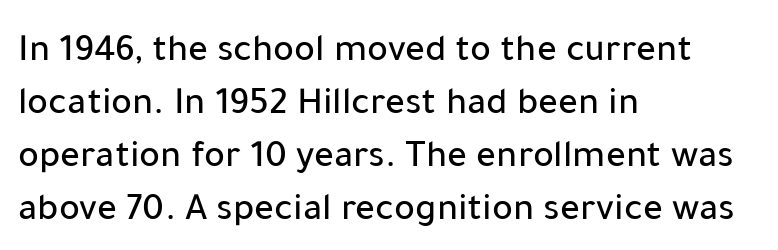
Varying glyph widths throughout — classic text-font behaviour. A sans-serif font was chosen for this passage. Anything drawn beneath the words? Only blank space. Normally led — the rows are evenly, conventionally spaced. If you drew a line through each stem, it would be perfectly vertical. The setting favours the left margin, as ordinary paragraphs usually do.
